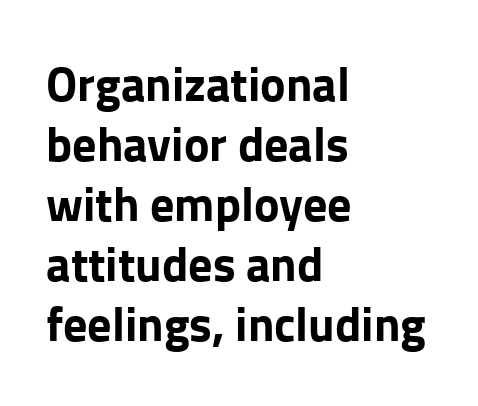
The rendering anchors every line to the left-hand side. This sample uses a sans-serif face. The strip under each line holds only bare page. Do the characters align in a grid? No, the font is proportional.
